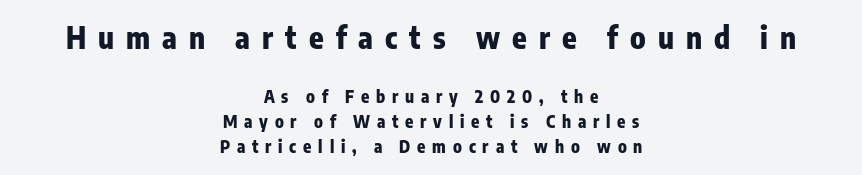
Q: Is the text bold? A: Yes.
Q: Is the text italic (slanted)? A: No, it is upright.
Q: Is the typeface a serif or a sans-serif typeface? A: Sans-serif.
Q: Is the text underlined? A: No.
Q: How is the paragraph aligned? A: Centered.
Q: Is the spacing between letters normal or unusually wide? A: Unusually wide.
Q: Is the spacing between lines tight, normal or loose? A: Normal.
Q: Which block of text is set in a larger size, the first (top) or the second (bottom)? A: The first (top) one.
Q: Width (condensed, normal, or wide)? A: Condensed.
Q: Stroke contrast? A: Low.
Q: x-height? A: Medium.
Q: Monospaced? A: No.
